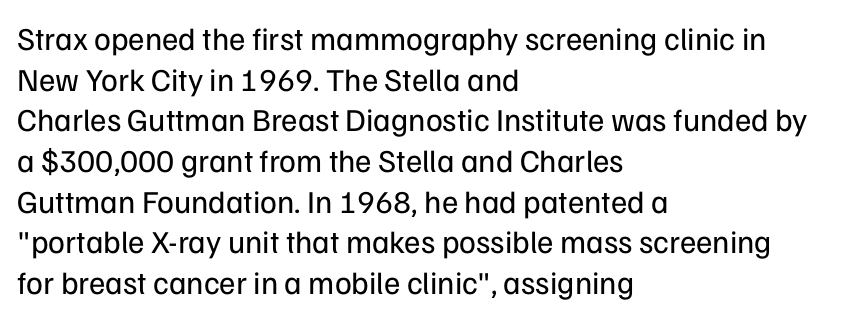
Q: Is the text bold? A: No.
Q: Is the text italic (slanted)? A: No, it is upright.
Q: Is the typeface a serif or a sans-serif typeface? A: Sans-serif.
Q: Is the text underlined? A: No.
Q: How is the paragraph aligned? A: Left-aligned.
Q: Is the spacing between letters normal or unusually wide? A: Normal.
Q: Is the spacing between lines tight, normal or loose? A: Normal.
Q: Width (condensed, normal, or wide)? A: Normal.
Q: Stroke contrast? A: Low.
Q: x-height? A: Medium.
Q: Monospaced? A: No.
